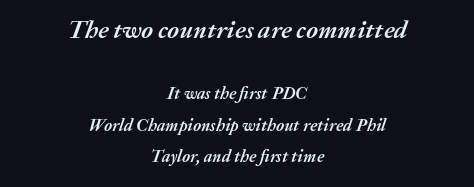
Letter spacing: default. The characters look thick and weighty, a clear bold. A clean baseline with only descenders dipping below it. In terms of posture, this sample is oblique.
